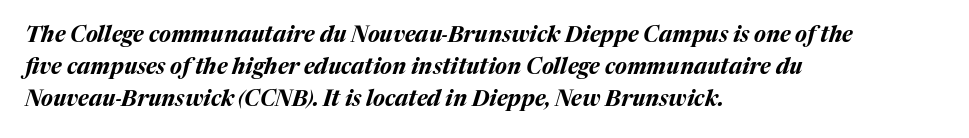
The image shows 22 px bold type, italic (leaning right); set left-aligned, normal line spacing (1.46x), normal letter spacing, not underlined.
